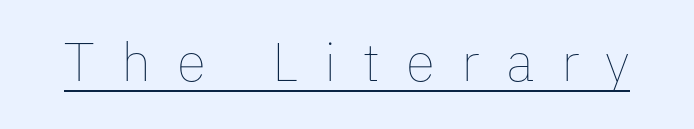
Q: Is the text bold? A: No.
Q: Is the text italic (slanted)? A: No, it is upright.
Q: Is the text underlined? A: Yes.
Q: Is the spacing between letters normal or unusually wide? A: Unusually wide.
Q: Width (condensed, normal, or wide)? A: Normal.
Q: Stroke contrast? A: Low.
Q: x-height? A: Medium.
Q: Monospaced? A: No.
